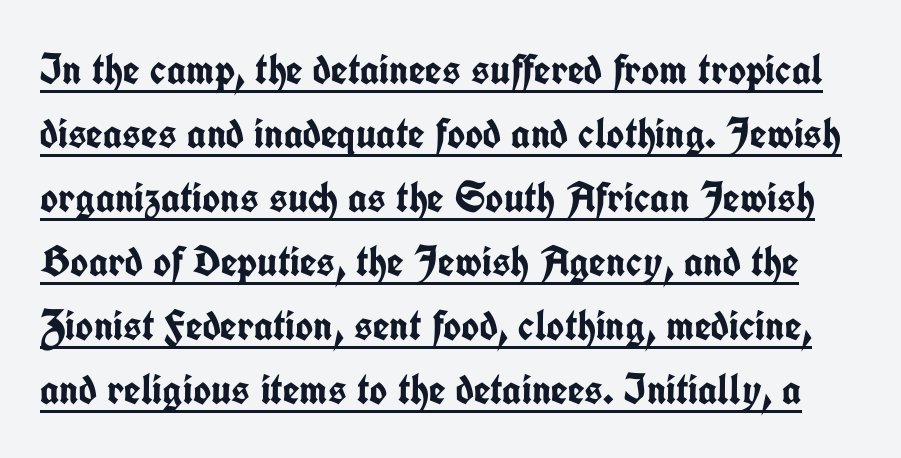
Q: Is the text bold? A: Yes.
Q: Is the text italic (slanted)? A: No, it is upright.
Q: Is the typeface a serif or a sans-serif typeface? A: Sans-serif.
Q: Is the text underlined? A: Yes.
Q: Is the spacing between letters normal or unusually wide? A: Normal.
Q: Is the spacing between lines tight, normal or loose? A: Normal.
Q: Width (condensed, normal, or wide)? A: Condensed.
Q: Stroke contrast? A: Low.
Q: x-height? A: Medium.
Q: Monospaced? A: No.
